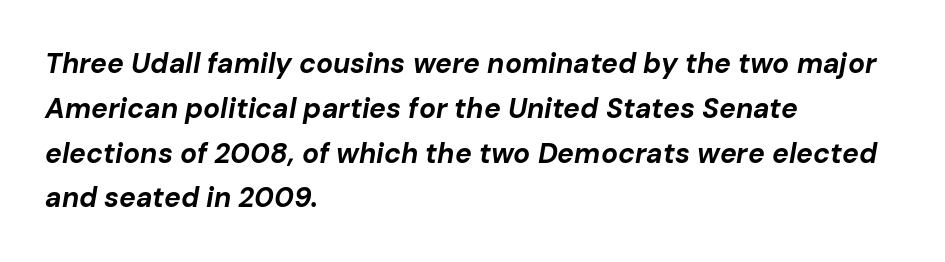
{"italic": "yes", "lean": "right", "slant_degrees": 10, "bold": "yes", "weight": "bold", "width": "normal", "stroke_contrast": "low", "x_height": "medium", "monospaced": "no", "underline": "no", "align": "left", "line_spacing": "normal", "line_spacing_ratio": 1.6, "letter_spacing": "normal", "letter_spacing_em": 0.0, "glyph_px": 28}
